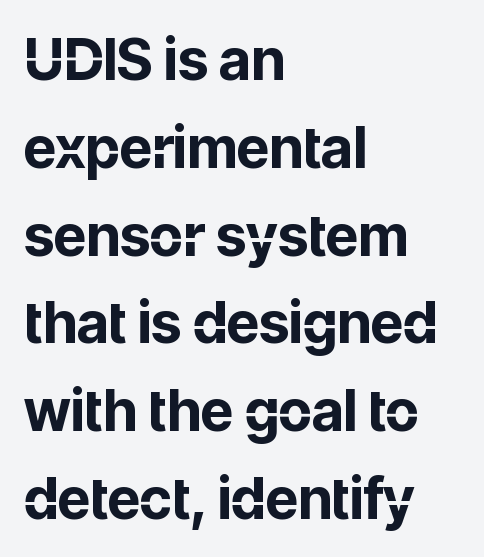
Typesetter's note: full bold, strokes at maximum text heaviness. This sample is left-justified, so line endings fall wherever the words run out. Does the leading feel generous? No, just average. Spacing verdict: proportional, widths tailored to each character. Classification — sans serif.
